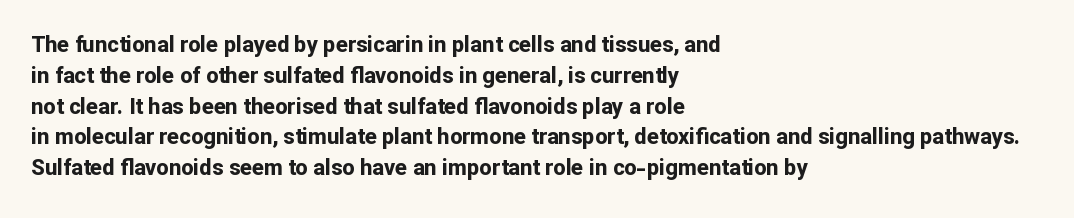
Q: Is the text bold? A: Yes.
Q: Is the text italic (slanted)? A: No, it is upright.
Q: Is the text underlined? A: No.
Q: How is the paragraph aligned? A: Left-aligned.
Q: Is the spacing between letters normal or unusually wide? A: Normal.
Q: Is the spacing between lines tight, normal or loose? A: Normal.
